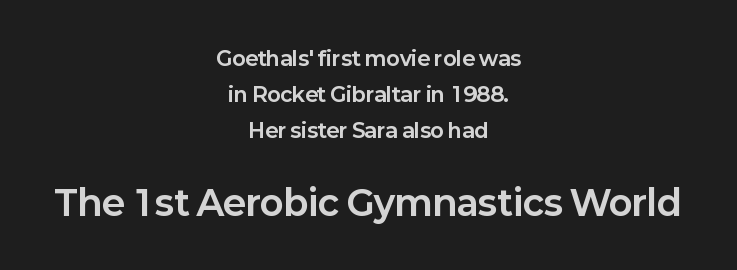
Q: Is the text bold? A: Yes.
Q: Is the text italic (slanted)? A: No, it is upright.
Q: Is the typeface a serif or a sans-serif typeface? A: Sans-serif.
Q: Is the text underlined? A: No.
Q: How is the paragraph aligned? A: Centered.
Q: Is the spacing between letters normal or unusually wide? A: Normal.
Q: Which block of text is set in a larger size, the first (top) or the second (bottom)? A: The second (bottom) one.
Q: Width (condensed, normal, or wide)? A: Normal.
Q: Stroke contrast? A: Low.
Q: x-height? A: Medium.
Q: Monospaced? A: No.
